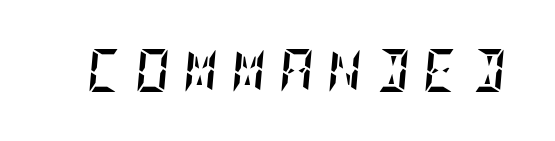
{"italic": "yes", "lean": "right", "slant_degrees": 5, "bold": "yes", "weight": "semibold", "width": "condensed", "stroke_contrast": "low", "x_height": "large", "underline": "no", "letter_spacing": "wide", "letter_spacing_em": 0.3, "glyph_px": 43}
